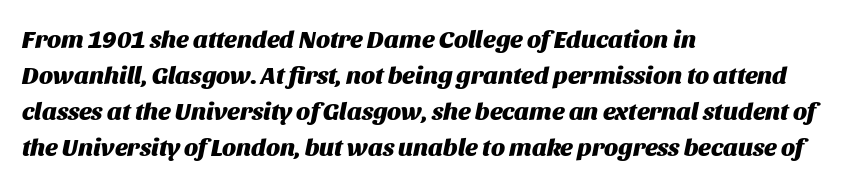
Only glyphs here, with clear space below each row. Bold? Absolutely — the strokes are thick and heavy. Letter spacing: default. The typography opts for an oblique posture over an upright one. Interline gaps are of average width in this sample.
